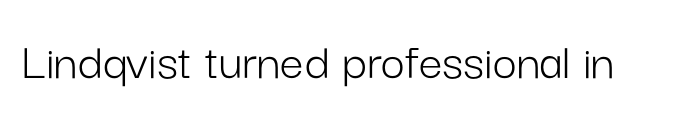
Varying glyph widths throughout — classic text-font behaviour. This sample uses a sans-serif face. Heaviness? Minimal to ordinary, like unemphasized prose. The foot of each line stays bare and open. The gaps between neighbouring characters are ordinary and unremarkable.
